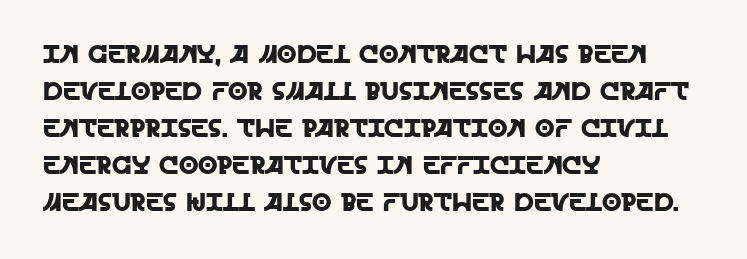
{"italic": "no", "underline": "no", "align": "left", "line_spacing": "normal", "line_spacing_ratio": 1.48, "letter_spacing": "normal", "letter_spacing_em": 0.0, "glyph_px": 25}
